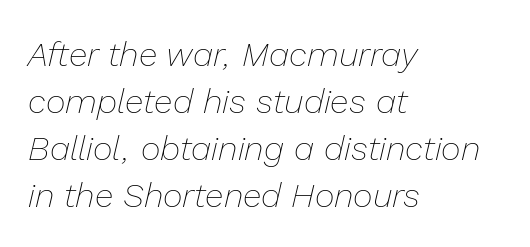
The image shows 34 px thin type, italic (leaning right); set left-aligned, normal line spacing (1.38x), normal letter spacing, not underlined; low stroke contrast and a medium x-height.
